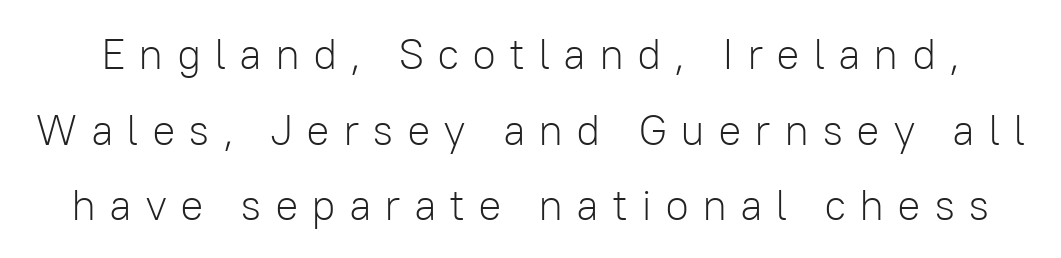
The image shows 44 px light sans-serif type, upright; set line spacing 1.72x, unusually wide letter spacing (+0.29 em), not underlined; low stroke contrast and a medium x-height.
